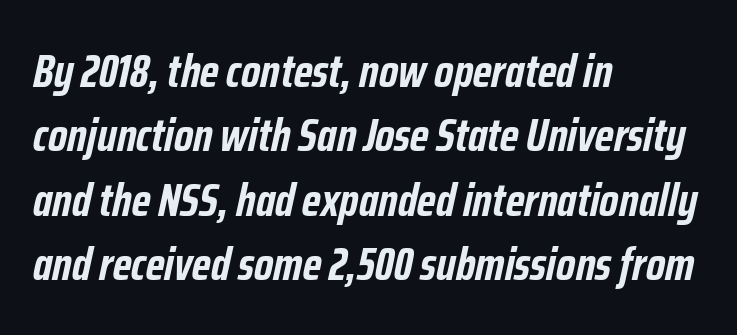
The image shows 47 px semibold, condensed type, italic (leaning right); set left-aligned, normal line spacing (1.37x), normal letter spacing, not underlined; low stroke contrast and a medium x-height.
